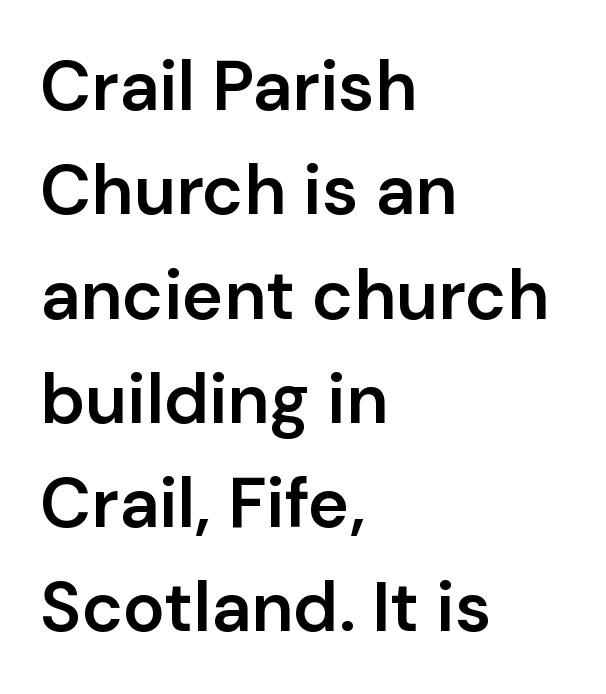
Q: Is the text bold? A: Semi-bold.
Q: Is the text italic (slanted)? A: No, it is upright.
Q: Is the typeface a serif or a sans-serif typeface? A: Sans-serif.
Q: Is the text underlined? A: No.
Q: How is the paragraph aligned? A: Left-aligned.
Q: Is the spacing between letters normal or unusually wide? A: Normal.
Q: Is the spacing between lines tight, normal or loose? A: Normal.
Q: Width (condensed, normal, or wide)? A: Normal.
Q: Stroke contrast? A: Low.
Q: x-height? A: Medium.
Q: Monospaced? A: No.
